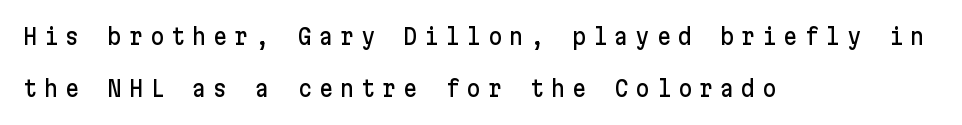
{"italic": "no", "underline": "no", "align": "left", "line_spacing": "loose", "line_spacing_ratio": 2.35, "letter_spacing": "wide", "letter_spacing_em": 0.31, "glyph_px": 22}
